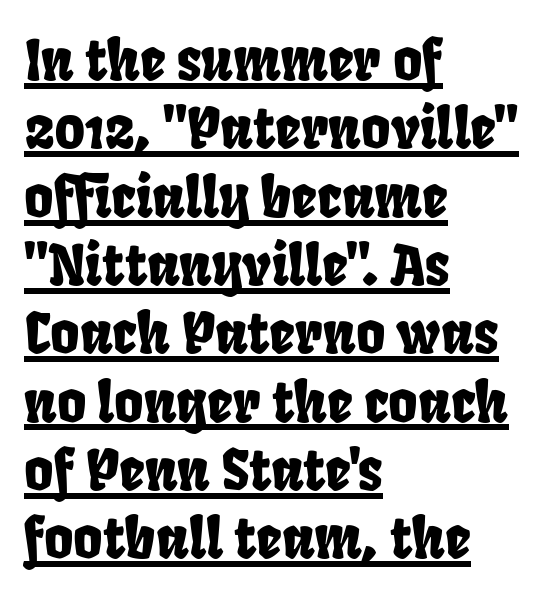
Inter-character spacing is left at the font's built-in metrics. Students, observe the line beneath the letters — that is underlining. Reading down the block, your eye returns to a fixed left position each line. The typeface chosen for these lines omits serifs. Here the designer chose a conventional face with non-uniform glyph widths.
